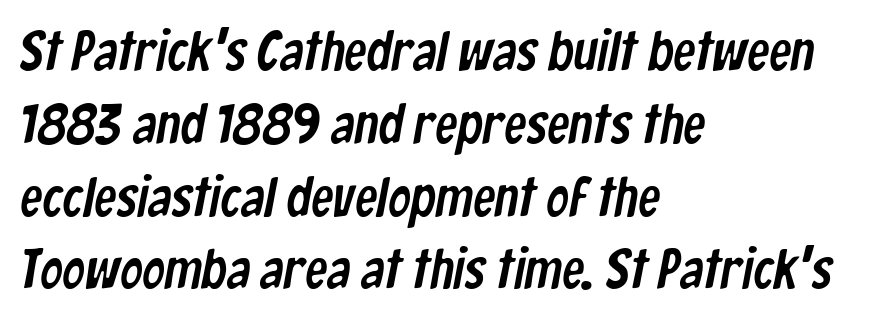
Q: Is the typeface a serif or a sans-serif typeface? A: Sans-serif.
Q: Is the text underlined? A: No.
Q: How is the paragraph aligned? A: Left-aligned.
Q: Is the spacing between letters normal or unusually wide? A: Normal.
Q: Is the spacing between lines tight, normal or loose? A: Normal.
Q: Width (condensed, normal, or wide)? A: Condensed.
Q: Stroke contrast? A: Low.
Q: x-height? A: Medium.
Q: Monospaced? A: No.
